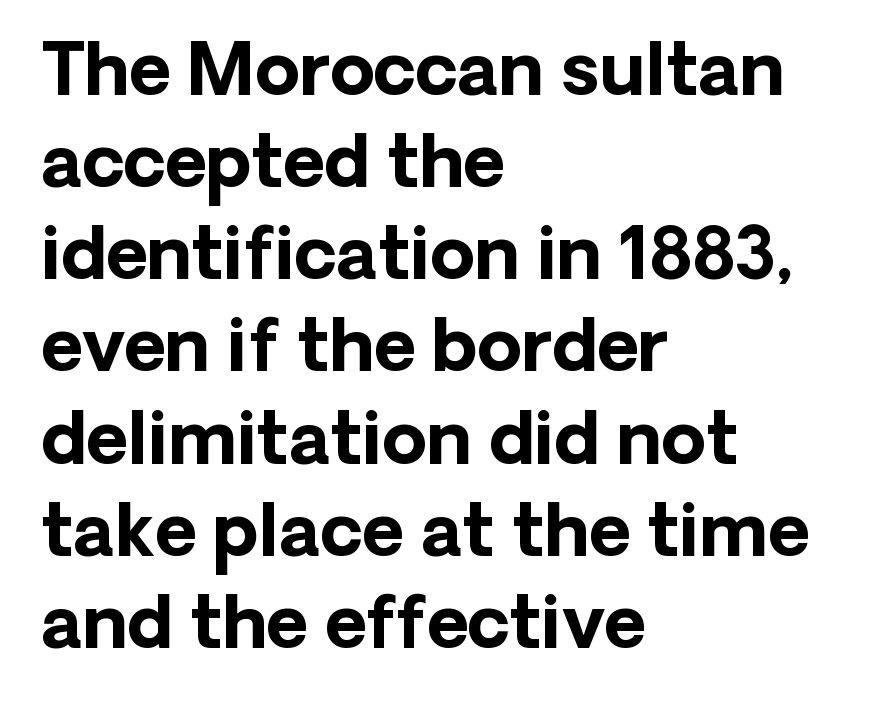
The image shows 72 px bold sans-serif type, upright; set left-aligned, normal line spacing (1.28x), normal letter spacing, not underlined; low stroke contrast and a medium x-height.
